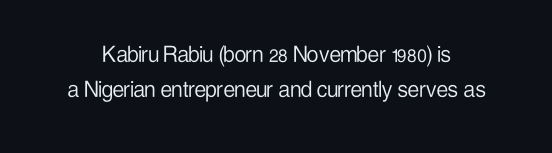
Descenders hang freely into open space. Do the letters lean? They stand straight. Stems and bowls with no extra thickness — not bold. Letter spacing: default.
